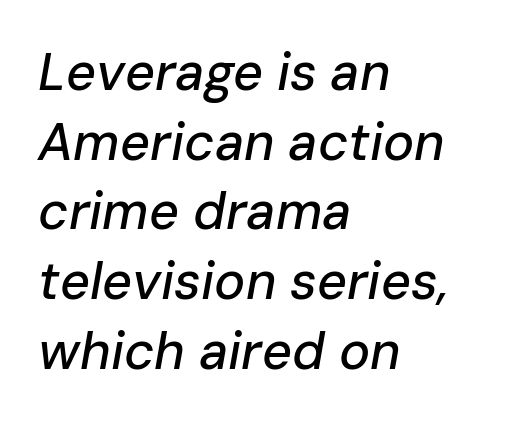
Q: Is the text italic (slanted)? A: Yes, it leans right by about 10 degrees.
Q: Is the text underlined? A: No.
Q: How is the paragraph aligned? A: Left-aligned.
Q: Is the spacing between letters normal or unusually wide? A: Normal.
Q: Is the spacing between lines tight, normal or loose? A: Normal.
Q: Width (condensed, normal, or wide)? A: Normal.
Q: Stroke contrast? A: Low.
Q: x-height? A: Medium.
Q: Monospaced? A: No.
